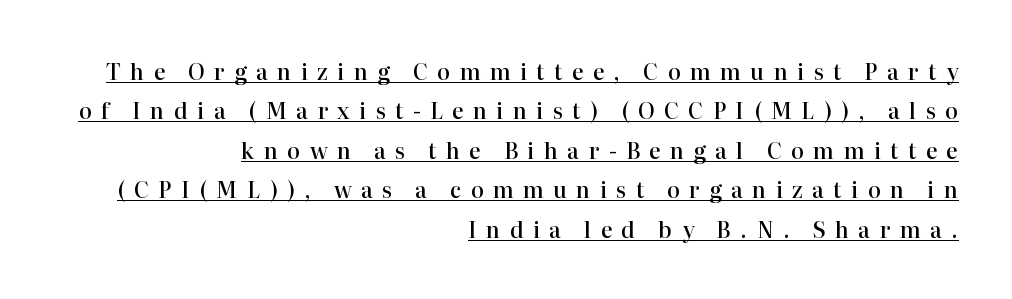
Nope, not italic — everything's standing straight. The specimen includes a rule beneath the text block's lines. Observe the wide spacing: letters keep a clear distance from each other. The text block is weighted toward the right margin, trailing off unevenly leftward. The typesetting leans somewhat heavy: a semibold.
